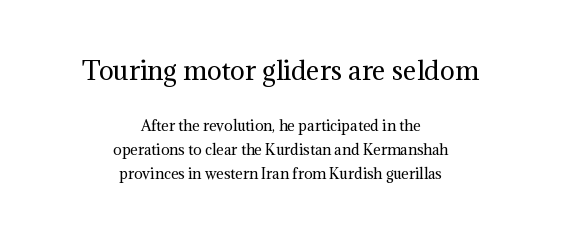
The weight tops out at a normal text grade. The tracking reads as untouched default to a designer's eye. Italic? Not at all — the glyphs are vertical. The zone under the glyphs is completely vacant. The composition opens big and finishes small. The lines in this sample share a center point and differ in where they start and stop.
